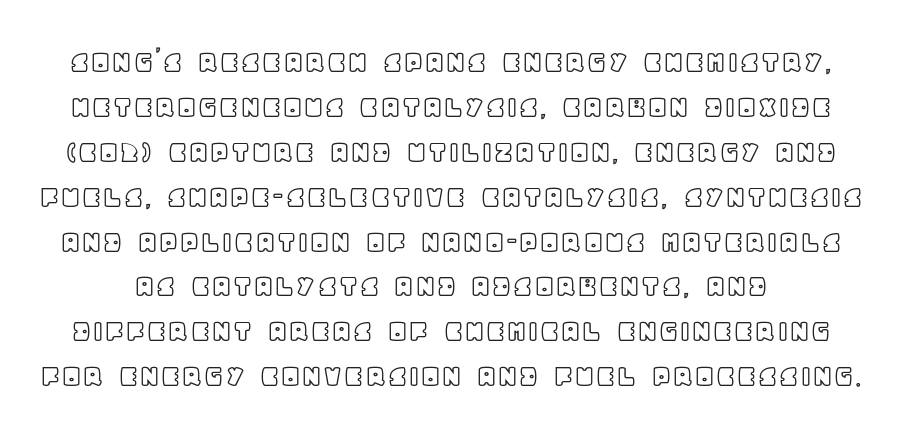
The image shows 34 px text type, upright; set normal line spacing (1.32x), normal letter spacing, not underlined; a large x-height.
